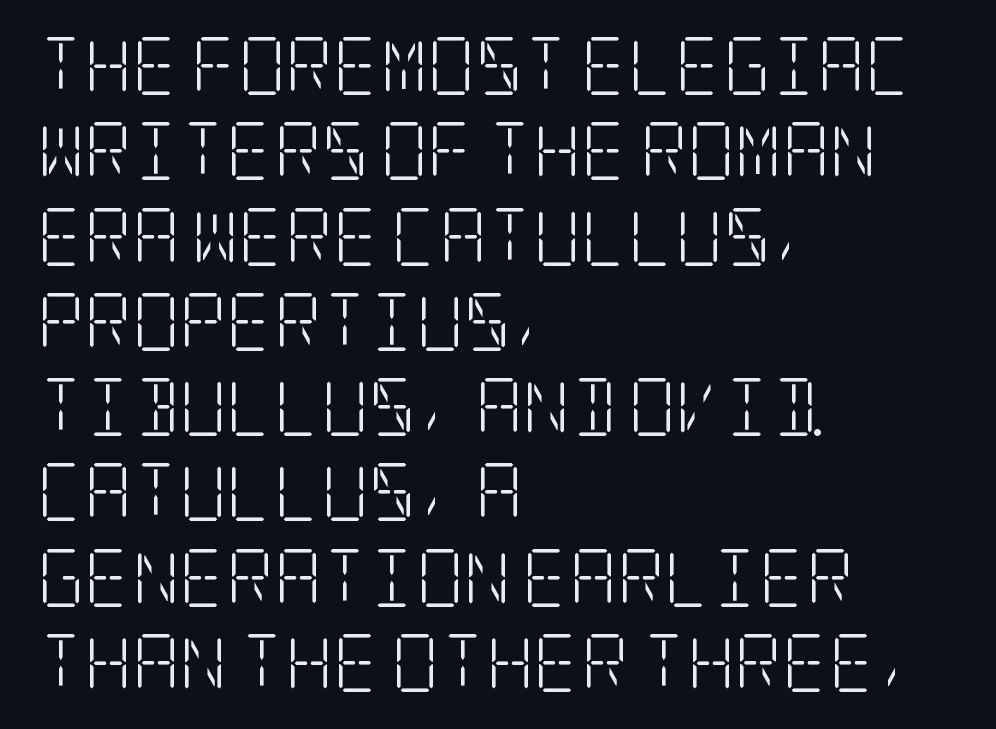
{"serif": "yes", "italic": "no", "bold": "no", "weight": "light", "width": "condensed", "stroke_contrast": "low", "x_height": "large", "underline": "no", "align": "left", "line_spacing": "normal", "line_spacing_ratio": 1.47, "letter_spacing": "normal", "letter_spacing_em": 0.0, "glyph_px": 58}
